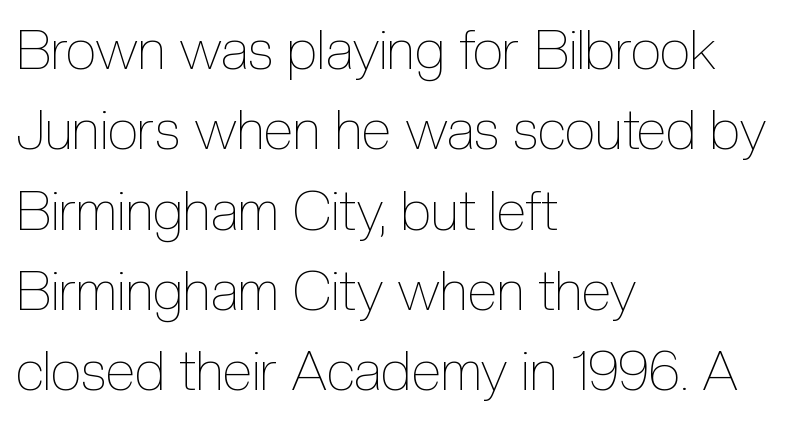
The letters look calm and open, with moderate or lighter stems. Words float on clear page, feet unadorned. The rag falls on the right side of this text block. Vertically, the passage feels balanced, rows spaced as you'd expect.
